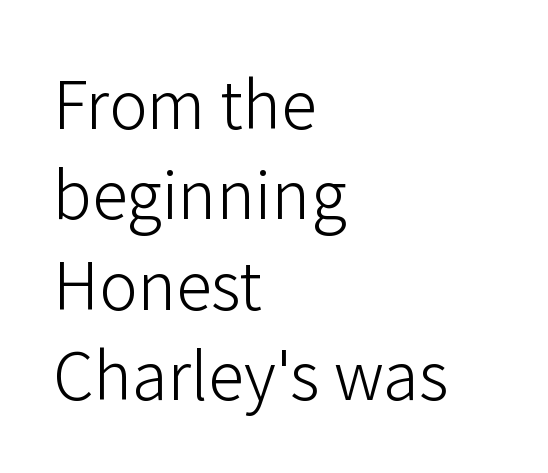
The image shows 65 px light sans-serif type, upright; set left-aligned, normal line spacing (1.39x), normal letter spacing, not underlined; low stroke contrast and a medium x-height.
